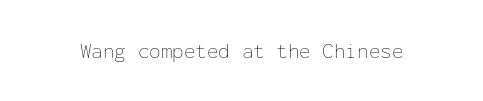
{"italic": "no", "bold": "no", "underline": "no", "letter_spacing": "normal", "letter_spacing_em": 0.0, "glyph_px": 21}
